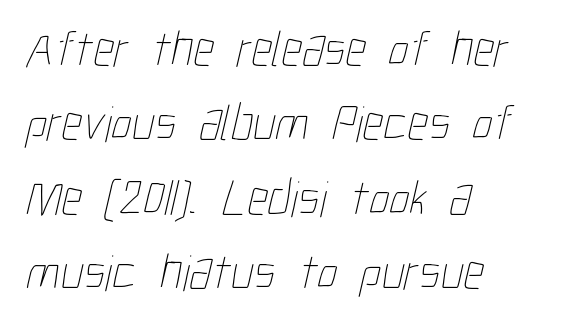
The letters look calm and open, with moderate or lighter stems. Character widths vary here, with narrow letters taking less room than wide ones. The gaps between neighbouring characters are ordinary and unremarkable. Vertical spacing — default. Teacher's note: observe the even left margin — that is flush-left alignment. Nobody drew a line under any word here.
